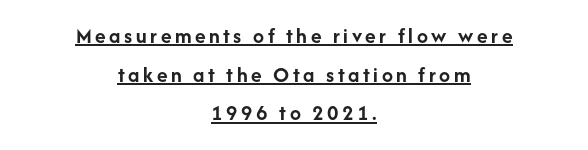
The image shows 22 px bold type, upright; set centered, line spacing 1.76x, underlined.
